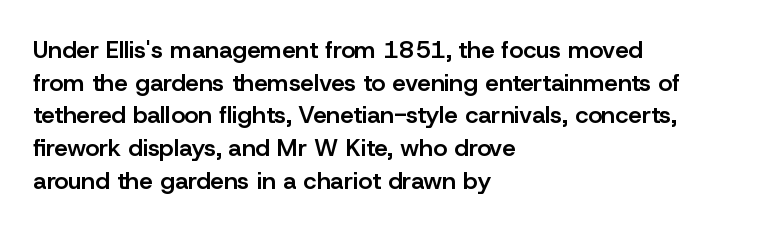
The image shows 24 px text type, upright; set left-aligned, normal line spacing (1.36x), normal letter spacing, not underlined.
